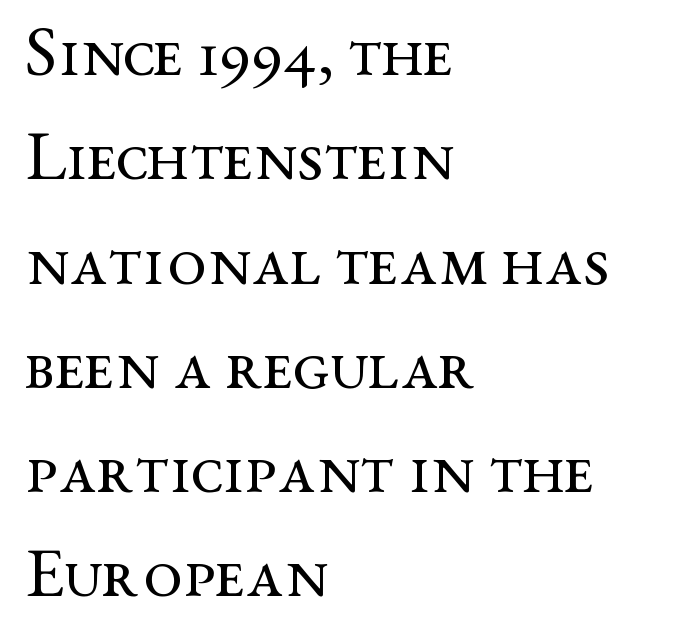
Q: Is the text bold? A: No.
Q: Is the text italic (slanted)? A: No, it is upright.
Q: Is the typeface a serif or a sans-serif typeface? A: Serif.
Q: Is the text underlined? A: No.
Q: How is the paragraph aligned? A: Left-aligned.
Q: Is the spacing between letters normal or unusually wide? A: Normal.
Q: Is the spacing between lines tight, normal or loose? A: Normal.
Q: Width (condensed, normal, or wide)? A: Wide.
Q: Stroke contrast? A: Medium.
Q: x-height? A: Medium.
Q: Monospaced? A: No.
